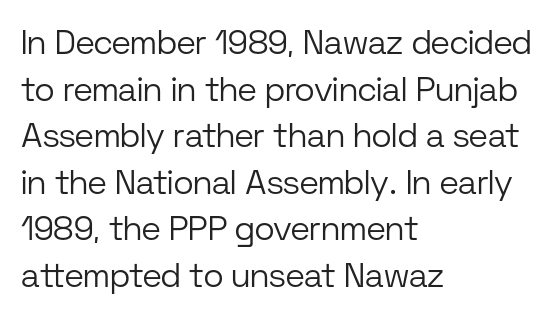
Q: Is the text bold? A: No.
Q: Is the text italic (slanted)? A: No, it is upright.
Q: Is the typeface a serif or a sans-serif typeface? A: Sans-serif.
Q: Is the text underlined? A: No.
Q: How is the paragraph aligned? A: Left-aligned.
Q: Is the spacing between letters normal or unusually wide? A: Normal.
Q: Is the spacing between lines tight, normal or loose? A: Normal.
Q: Width (condensed, normal, or wide)? A: Normal.
Q: Stroke contrast? A: Low.
Q: x-height? A: Medium.
Q: Monospaced? A: No.
